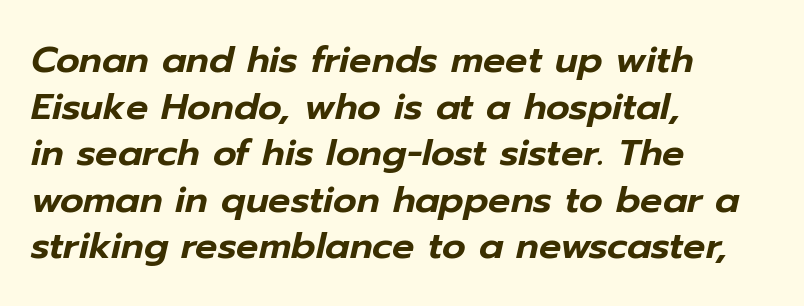
Do the characters align in a grid? No, the font is proportional. These lines stack with their left ends in a neat column. Regarding leading, the lines here are spaced in the standard way. The typography opts for an oblique posture over an upright one. Is the letter spacing exaggerated? No — it looks like the ordinary default. The baseline area is clear.
